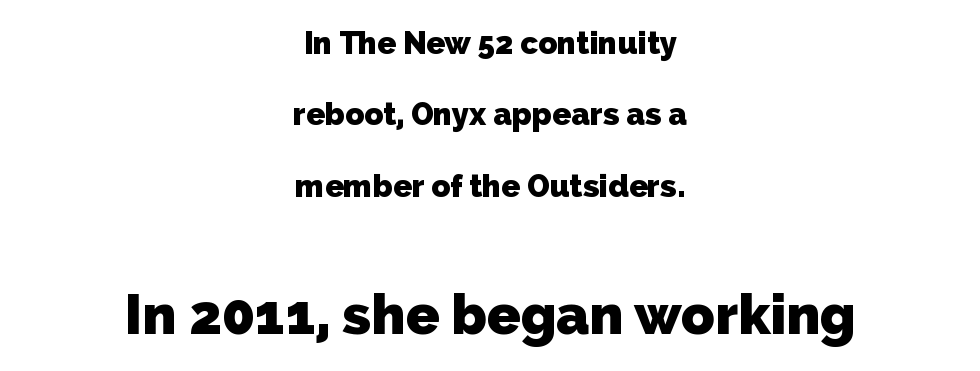
Q: Is the text bold? A: Yes.
Q: Is the typeface a serif or a sans-serif typeface? A: Sans-serif.
Q: Is the text underlined? A: No.
Q: How is the paragraph aligned? A: Centered.
Q: Is the spacing between letters normal or unusually wide? A: Normal.
Q: Is the spacing between lines tight, normal or loose? A: Loose.
Q: Which block of text is set in a larger size, the first (top) or the second (bottom)? A: The second (bottom) one.
Q: Width (condensed, normal, or wide)? A: Normal.
Q: Stroke contrast? A: Low.
Q: x-height? A: Medium.
Q: Monospaced? A: No.
